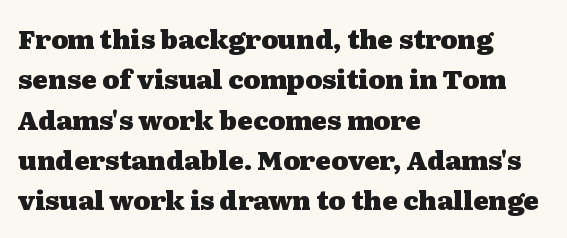
Q: Is the text bold? A: Yes.
Q: Is the text italic (slanted)? A: No, it is upright.
Q: Is the text underlined? A: No.
Q: How is the paragraph aligned? A: Left-aligned.
Q: Is the spacing between letters normal or unusually wide? A: Normal.
Q: Is the spacing between lines tight, normal or loose? A: Normal.
